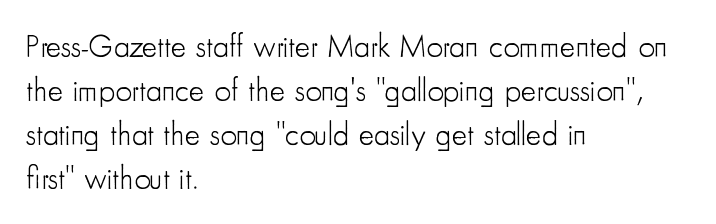
The passage shown stacks its lines at a standard gap. The characters are drawn with everyday or finer stroke widths. A typesetter would call this proportional, since set widths differ per character. This rendering leaves character spacing at its baseline value.
